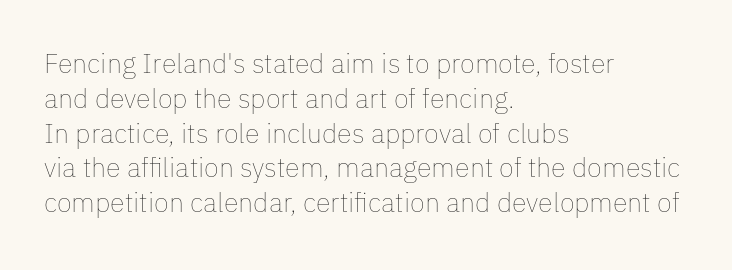
The image shows 27 px text type, upright; set left-aligned, normal line spacing (1.29x), normal letter spacing, not underlined.
